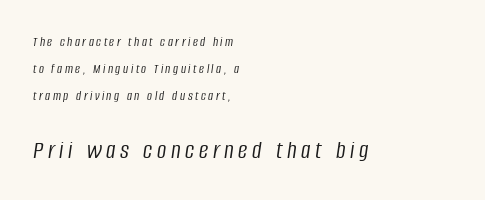
Q: Is the text bold? A: No.
Q: Is the text italic (slanted)? A: Yes, it leans right by about 8 degrees.
Q: Is the text underlined? A: No.
Q: How is the paragraph aligned? A: Left-aligned.
Q: Is the spacing between lines tight, normal or loose? A: Loose.
Q: Which block of text is set in a larger size, the first (top) or the second (bottom)? A: The second (bottom) one.
